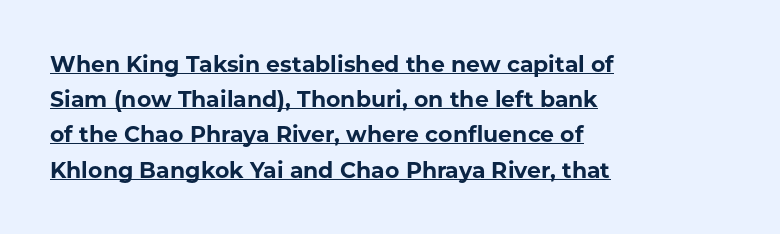
The image shows 22 px bold type, upright; set left-aligned, normal line spacing (1.6x), normal letter spacing, underlined.
